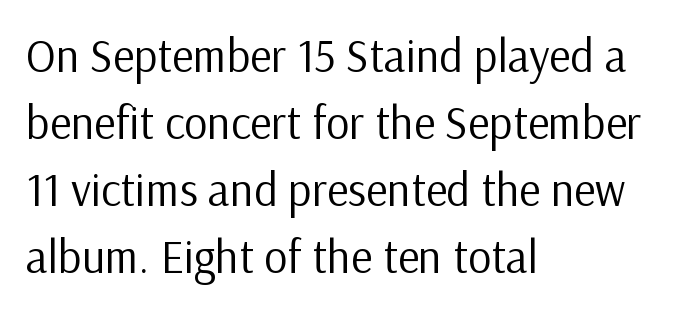
The image shows 46 px regular-weight sans-serif type, upright; set left-aligned, normal line spacing (1.46x), normal letter spacing, not underlined; low stroke contrast and a medium x-height.
